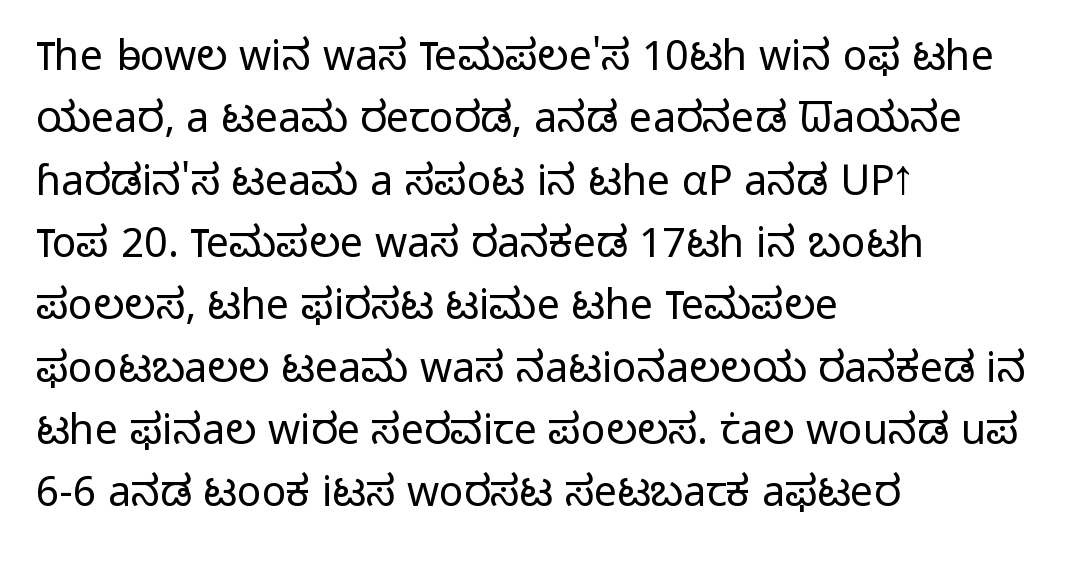
Q: Is the text bold? A: No.
Q: Is the text italic (slanted)? A: No, it is upright.
Q: Is the typeface a serif or a sans-serif typeface? A: Sans-serif.
Q: Is the text underlined? A: No.
Q: How is the paragraph aligned? A: Left-aligned.
Q: Is the spacing between letters normal or unusually wide? A: Normal.
Q: Is the spacing between lines tight, normal or loose? A: Normal.
Q: Width (condensed, normal, or wide)? A: Normal.
Q: Stroke contrast? A: Low.
Q: x-height? A: Medium.
Q: Monospaced? A: No.
